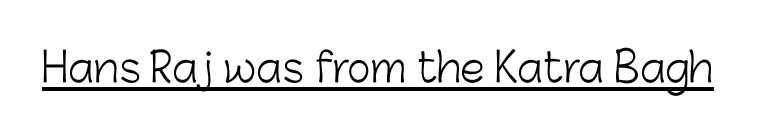
Q: Is the text bold? A: No.
Q: Is the text italic (slanted)? A: No, it is upright.
Q: Is the typeface a serif or a sans-serif typeface? A: Sans-serif.
Q: Is the text underlined? A: Yes.
Q: Is the spacing between letters normal or unusually wide? A: Normal.
Q: Width (condensed, normal, or wide)? A: Normal.
Q: Stroke contrast? A: Low.
Q: x-height? A: Medium.
Q: Monospaced? A: No.
